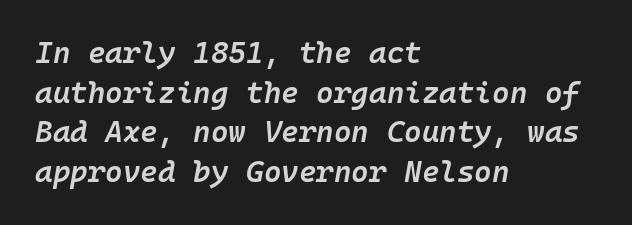
Q: Is the text bold? A: Semi-bold.
Q: Is the text italic (slanted)? A: Yes, it leans right by about 10 degrees.
Q: Is the text underlined? A: No.
Q: How is the paragraph aligned? A: Left-aligned.
Q: Is the spacing between letters normal or unusually wide? A: Normal.
Q: Is the spacing between lines tight, normal or loose? A: Normal.
Q: Width (condensed, normal, or wide)? A: Normal.
Q: Stroke contrast? A: Low.
Q: x-height? A: Medium.
Q: Monospaced? A: Yes.
